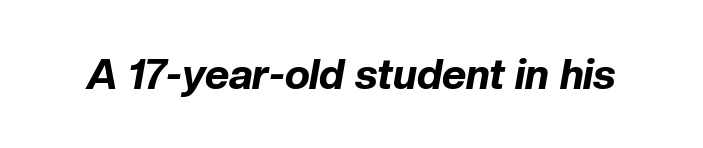
Nobody touched the tracking dial on this one. Note the varied advance widths — an 'i' is clearly narrower than an 'm'. Is the type bold? Yes — the strokes are clearly thick and heavy. In terms of posture, this sample is oblique. Lines of text with bare space underneath.
